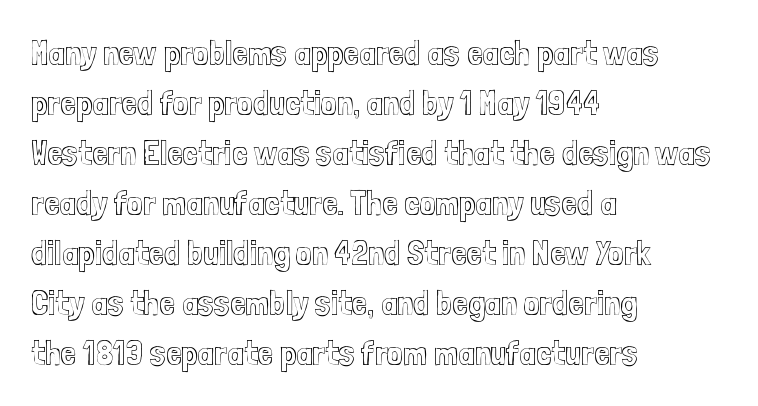
Q: Is the text italic (slanted)? A: No, it is upright.
Q: Is the text underlined? A: No.
Q: How is the paragraph aligned? A: Left-aligned.
Q: Is the spacing between letters normal or unusually wide? A: Normal.
Q: Is the spacing between lines tight, normal or loose? A: Normal.
Q: Width (condensed, normal, or wide)? A: Condensed.
Q: x-height? A: Medium.
Q: Monospaced? A: No.
